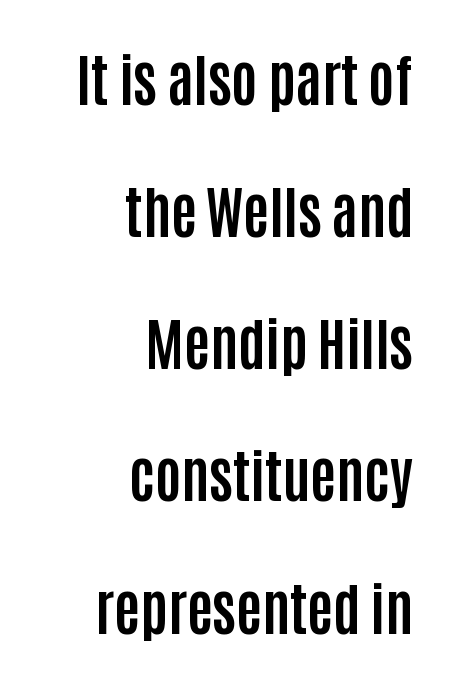
{"serif": "no", "italic": "no", "bold": "yes", "weight": "bold", "width": "condensed", "stroke_contrast": "low", "x_height": "large", "monospaced": "no", "underline": "no", "align": "right", "line_spacing": "loose", "line_spacing_ratio": 2.36, "letter_spacing": "normal", "letter_spacing_em": 0.0, "glyph_px": 56}
